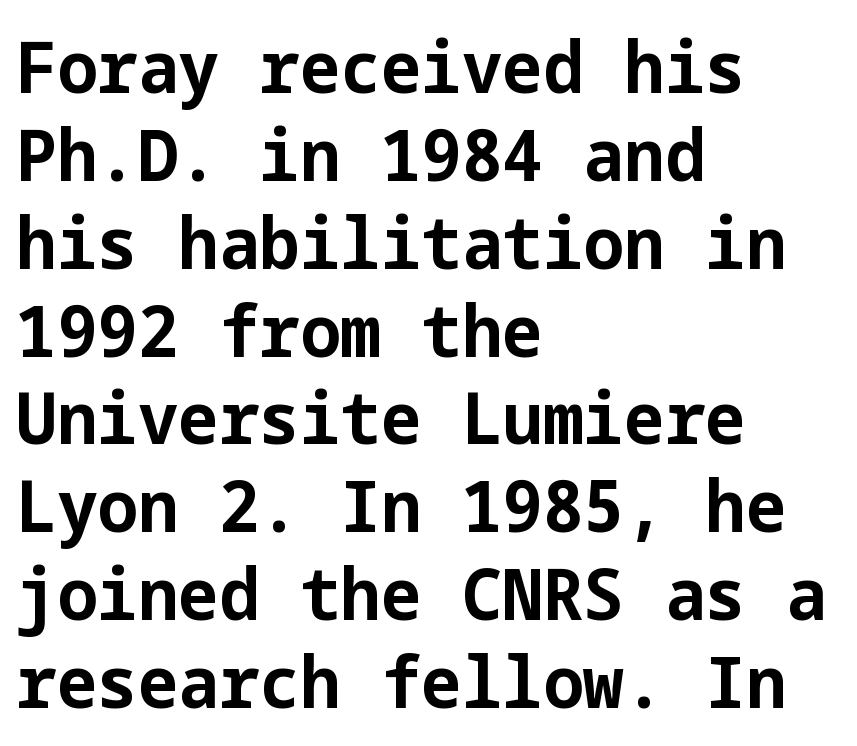
The image shows 72 px bold sans-serif type, upright; set left-aligned, line spacing 1.22x, normal letter spacing, not underlined; low stroke contrast and a medium x-height.
